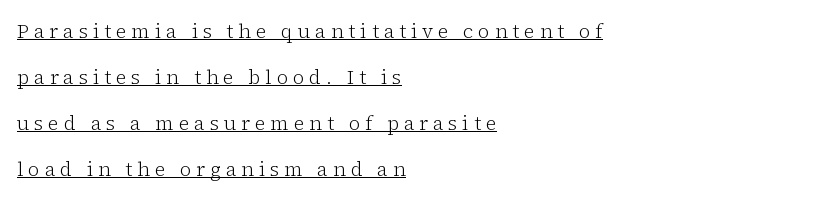
The specimen reads as upright at a glance. Between one letter and the next there's a generous, obvious gap. Each stroke keeps to a modest, everyday thickness or less. These lines are set flush left with a ragged right edge. In designer terms, the underline attribute is active on this setting.
